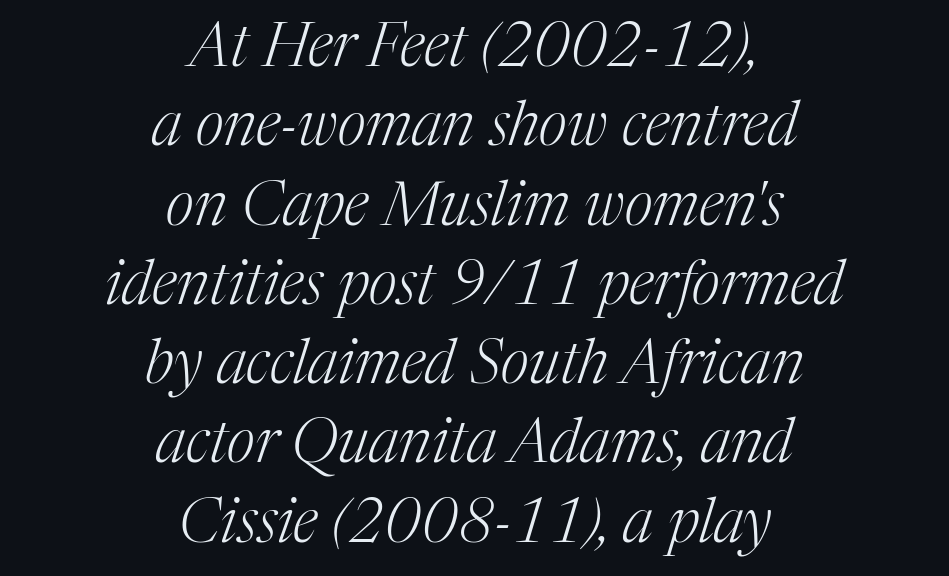
The paragraph shown floats in the horizontal middle. Quick note: italic. Glyph-to-glyph distance matches everyday printed text. The vertical gap from one line to the next is medium. Typographically, this falls in the serif category.
